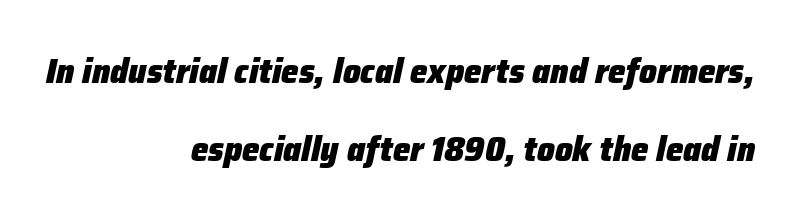
{"italic": "yes", "lean": "right", "slant_degrees": 12, "bold": "yes", "weight": "heavy", "width": "normal", "stroke_contrast": "low", "x_height": "medium", "monospaced": "no", "underline": "no", "align": "right", "line_spacing": "loose", "line_spacing_ratio": 2.22, "letter_spacing": "normal", "letter_spacing_em": 0.0, "glyph_px": 35}
